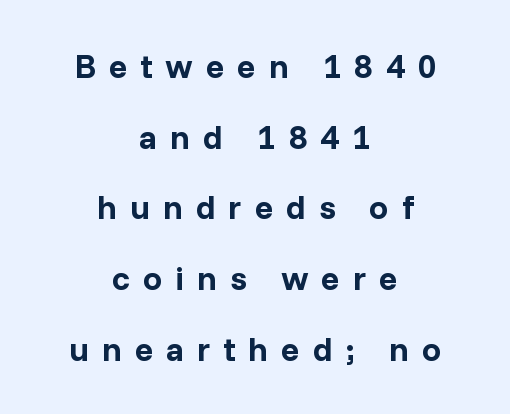
{"serif": "no", "italic": "no", "bold": "yes", "weight": "bold", "width": "normal", "stroke_contrast": "low", "x_height": "medium", "monospaced": "no", "underline": "no", "align": "center", "line_spacing": "loose", "line_spacing_ratio": 2.08, "letter_spacing": "wide", "letter_spacing_em": 0.38, "glyph_px": 34}
